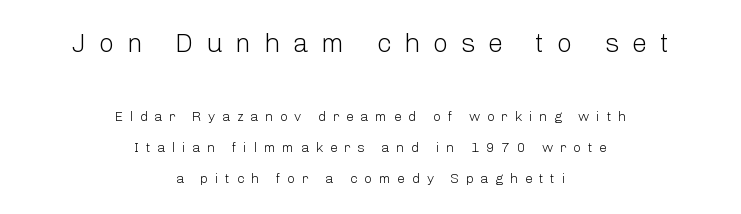
{"italic": "no", "bold": "no", "underline": "no", "align": "center", "line_spacing": "loose", "line_spacing_ratio": 2.21, "letter_spacing": "wide", "letter_spacing_em": 0.47, "larger_block": "first", "size_ratio": 1.93, "glyph_px": 27}
